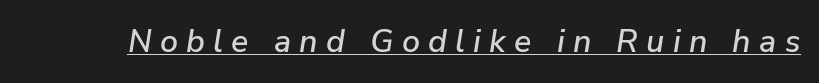
Q: Is the text italic (slanted)? A: Yes, it leans right by about 9 degrees.
Q: Is the text underlined? A: Yes.
Q: Is the spacing between letters normal or unusually wide? A: Unusually wide.
Q: Width (condensed, normal, or wide)? A: Normal.
Q: Stroke contrast? A: Low.
Q: x-height? A: Medium.
Q: Monospaced? A: No.
